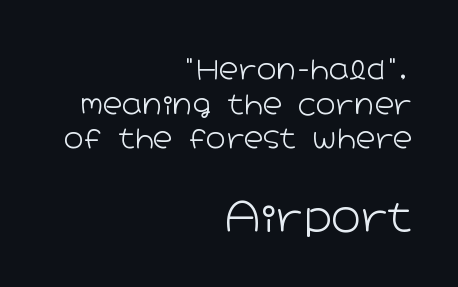
{"serif": "no", "italic": "no", "bold": "no", "weight": "light", "width": "wide", "stroke_contrast": "low", "x_height": "medium", "monospaced": "no", "underline": "no", "align": "right", "line_spacing": "normal", "line_spacing_ratio": 1.28, "letter_spacing": "normal", "letter_spacing_em": 0.0, "larger_block": "second", "size_ratio": 1.48, "glyph_px": 40}
